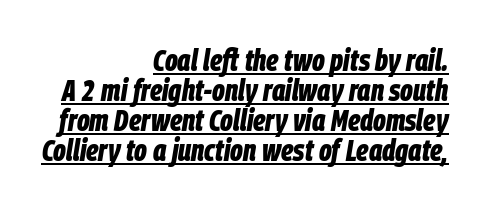
The image shows 31 px bold, condensed type, italic (leaning right); set right-aligned, tight line spacing (0.97x), normal letter spacing, underlined; low stroke contrast and a large x-height.
